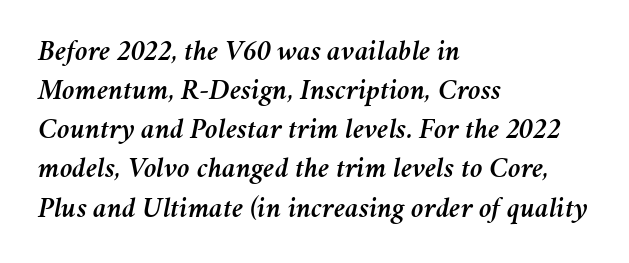
{"italic": "yes", "lean": "right", "slant_degrees": 11, "width": "normal", "stroke_contrast": "medium", "x_height": "medium", "monospaced": "no", "underline": "no", "align": "left", "line_spacing": "normal", "line_spacing_ratio": 1.35, "letter_spacing": "normal", "letter_spacing_em": 0.0, "glyph_px": 29}
